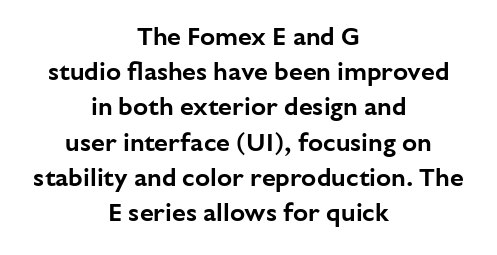
{"italic": "no", "underline": "no", "align": "center", "line_spacing": "normal", "line_spacing_ratio": 1.41, "letter_spacing": "normal", "letter_spacing_em": 0.0, "glyph_px": 25}
